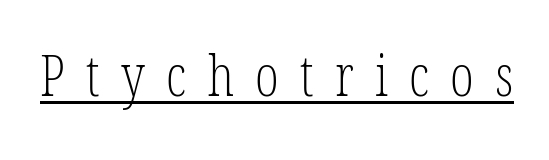
Think of a printed novel: that variable character pitch is what you see here. Compared with typical body copy, the letter spacing here is much looser. Check where the strokes stop: tiny serifs finish them off. The sample's only ornament is a line tracing under the words.
